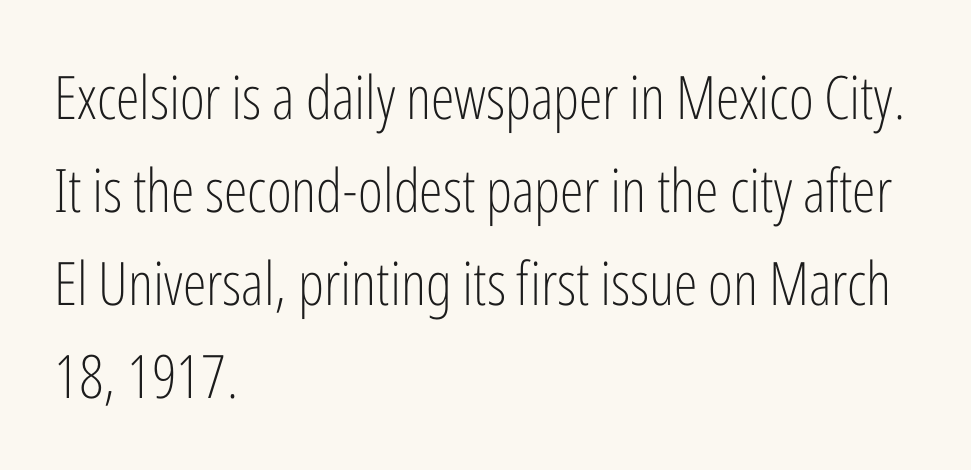
{"serif": "no", "italic": "no", "bold": "no", "weight": "light", "width": "condensed", "stroke_contrast": "low", "x_height": "medium", "monospaced": "no", "underline": "no", "align": "left", "line_spacing": "normal", "line_spacing_ratio": 1.55, "letter_spacing": "normal", "letter_spacing_em": 0.0, "glyph_px": 60}
